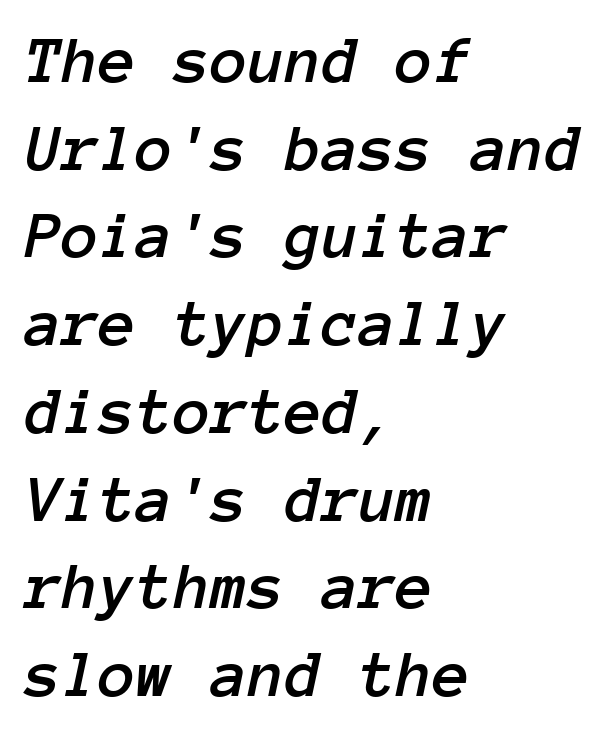
A student would call this left alignment; a typographer would say flush left, rag right. Do the characters align in a grid? Yes, the font is monospaced. Honestly, the letter spacing is just normal — you wouldn't notice it. Looking at the ascenders, they clearly lean. A normal amount of white space separates one row of letters from the next. Just letters on the line, the space beneath them empty.
